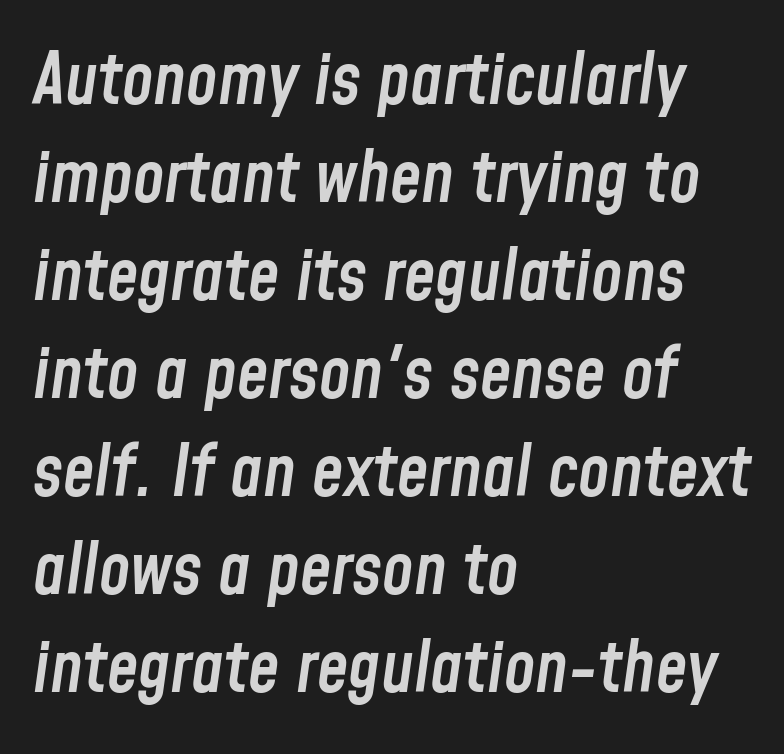
Q: Is the text bold? A: Semi-bold.
Q: Is the text italic (slanted)? A: Yes, it leans right by about 8 degrees.
Q: Is the text underlined? A: No.
Q: How is the paragraph aligned? A: Left-aligned.
Q: Is the spacing between letters normal or unusually wide? A: Normal.
Q: Is the spacing between lines tight, normal or loose? A: Normal.
Q: Width (condensed, normal, or wide)? A: Condensed.
Q: Stroke contrast? A: Low.
Q: x-height? A: Medium.
Q: Monospaced? A: No.
